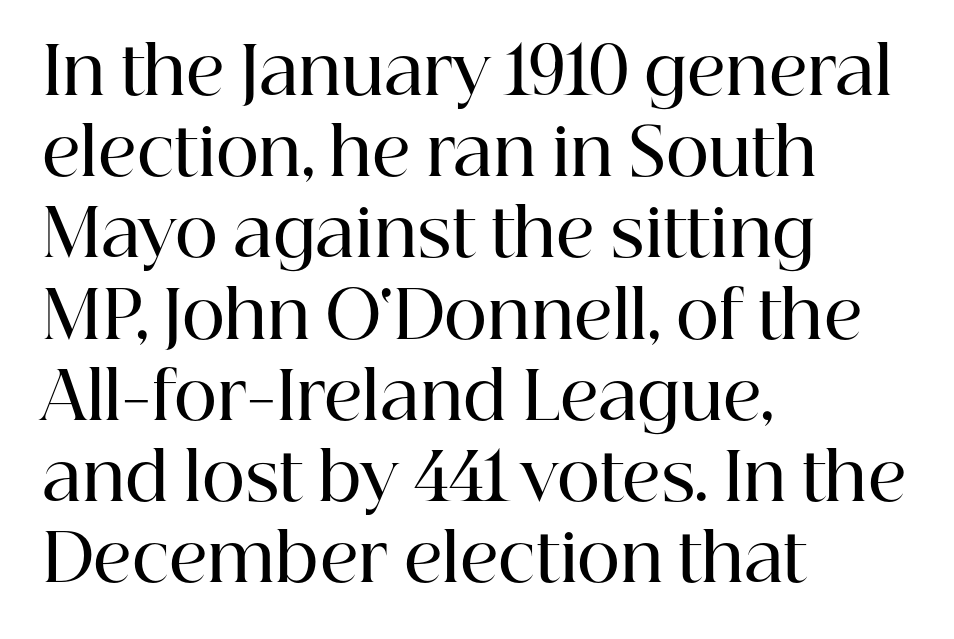
The gap between lines stays unmarked. The face used here is a semibold: visibly heavier than regular, lighter than bold. Little horizontal feet cap the strokes, marking this as serif type. Think of a printed novel: that variable character pitch is what you see here. All the whitespace from short lines collects on the right.
